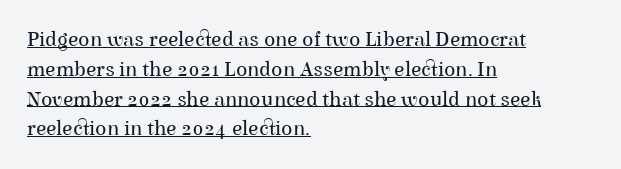
A rule runs beneath these lines of type. When letters stand straight like this, we call the style roman or upright. Tracking value appears to be zero — textbook default spacing. These lines sit exactly where default settings would place them. Nothing heavy about these letters — not bold at all. Compared with a centered layout, this one pins lines to the left instead.
